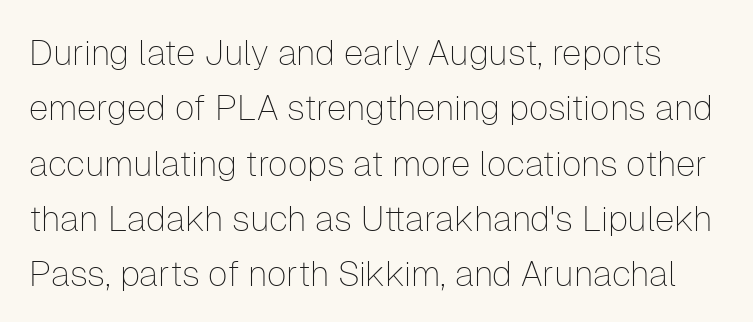
Q: Is the text bold? A: No.
Q: Is the text italic (slanted)? A: No, it is upright.
Q: Is the typeface a serif or a sans-serif typeface? A: Sans-serif.
Q: Is the text underlined? A: No.
Q: Is the spacing between letters normal or unusually wide? A: Normal.
Q: Is the spacing between lines tight, normal or loose? A: Normal.
Q: Width (condensed, normal, or wide)? A: Normal.
Q: Stroke contrast? A: Low.
Q: x-height? A: Medium.
Q: Monospaced? A: No.
